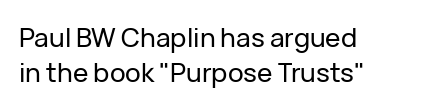
{"italic": "no", "underline": "no", "align": "left", "line_spacing": "normal", "line_spacing_ratio": 1.33, "letter_spacing": "normal", "letter_spacing_em": 0.0, "glyph_px": 26}
